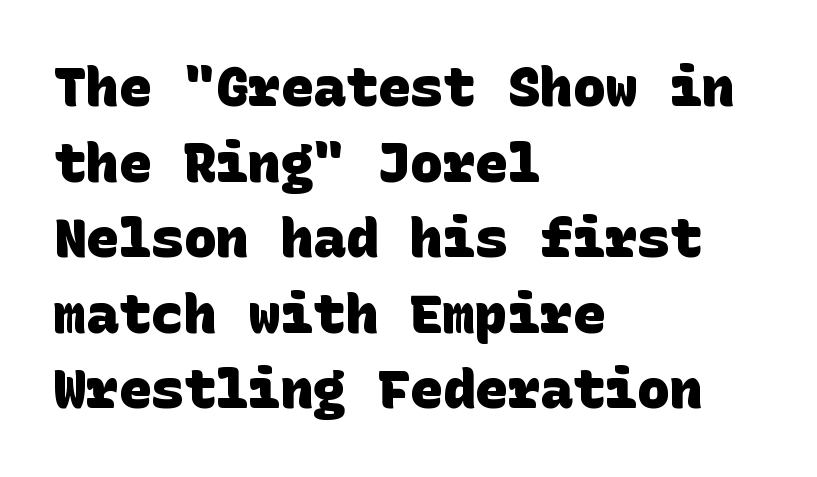
{"serif": "no", "bold": "yes", "weight": "heavy", "width": "normal", "stroke_contrast": "low", "x_height": "large", "underline": "no", "align": "left", "line_spacing": "normal", "line_spacing_ratio": 1.4, "letter_spacing": "normal", "letter_spacing_em": 0.0, "glyph_px": 54}
